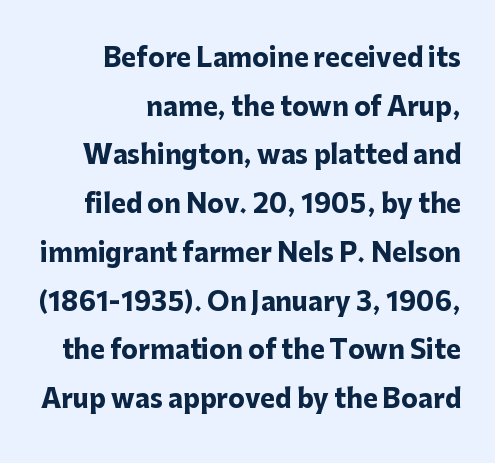
Vertically, the passage feels expansive, rows floating well apart. The text block is weighted toward the right margin, trailing off unevenly leftward. These lines were composed using upright roman letters. Bold? Absolutely — the strokes are thick and heavy. Each word holds together tightly as a unit, with standard inter-letter gaps. Type without underlining.
